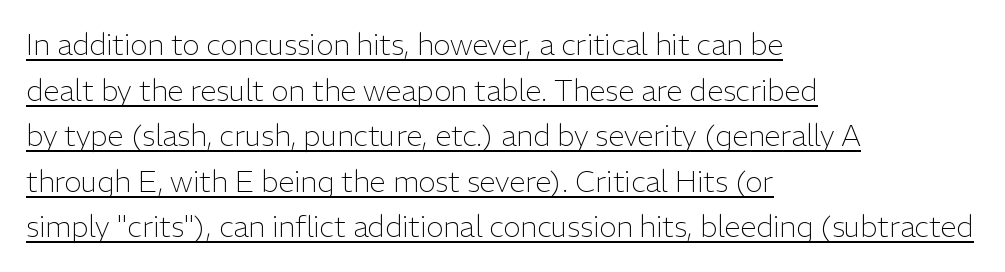
Q: Is the text bold? A: No.
Q: Is the text italic (slanted)? A: No, it is upright.
Q: Is the typeface a serif or a sans-serif typeface? A: Sans-serif.
Q: Is the text underlined? A: Yes.
Q: How is the paragraph aligned? A: Left-aligned.
Q: Is the spacing between letters normal or unusually wide? A: Normal.
Q: Is the spacing between lines tight, normal or loose? A: Normal.
Q: Width (condensed, normal, or wide)? A: Normal.
Q: Stroke contrast? A: Low.
Q: x-height? A: Medium.
Q: Monospaced? A: No.
